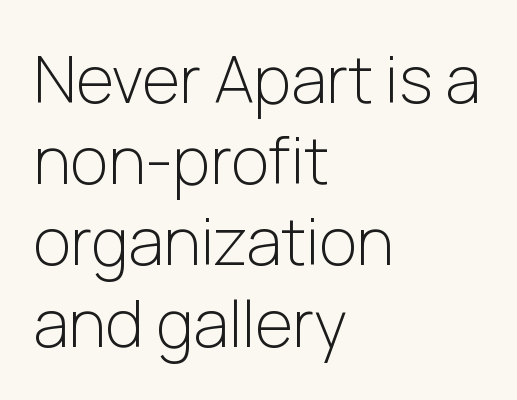
Q: Is the text bold? A: No.
Q: Is the text italic (slanted)? A: No, it is upright.
Q: Is the typeface a serif or a sans-serif typeface? A: Sans-serif.
Q: Is the text underlined? A: No.
Q: How is the paragraph aligned? A: Left-aligned.
Q: Is the spacing between letters normal or unusually wide? A: Normal.
Q: Is the spacing between lines tight, normal or loose? A: Normal.
Q: Width (condensed, normal, or wide)? A: Normal.
Q: Stroke contrast? A: Low.
Q: x-height? A: Medium.
Q: Monospaced? A: No.
